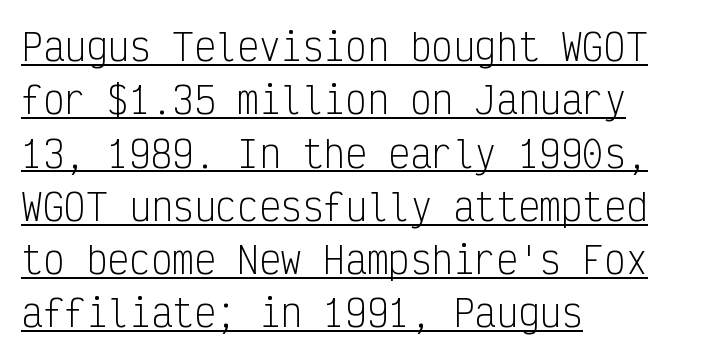
The image shows 36 px light, condensed sans-serif type, upright, monospaced; set left-aligned, normal line spacing (1.48x), normal letter spacing, underlined; low stroke contrast and a medium x-height.
